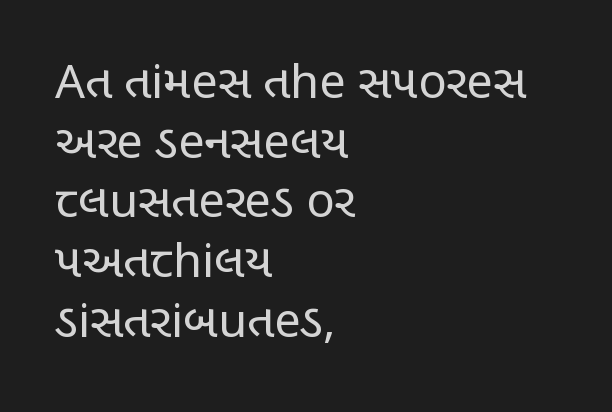
{"serif": "no", "italic": "no", "bold": "no", "weight": "regular", "width": "condensed", "stroke_contrast": "low", "x_height": "large", "monospaced": "no", "underline": "no", "align": "left", "line_spacing": "normal", "line_spacing_ratio": 1.27, "letter_spacing": "normal", "letter_spacing_em": 0.0, "glyph_px": 47}
